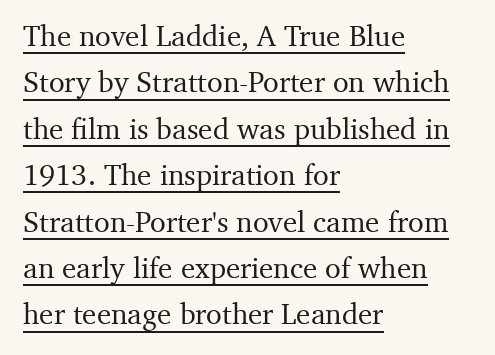
The image shows 29 px serif type, upright; set left-aligned, normal line spacing (1.6x), normal letter spacing, underlined; medium stroke contrast and a medium x-height.
